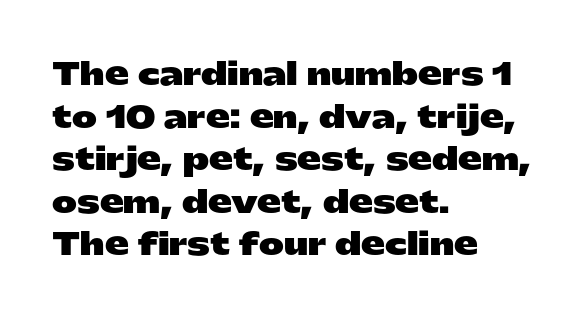
Q: Is the text bold? A: Yes.
Q: Is the text italic (slanted)? A: No, it is upright.
Q: Is the typeface a serif or a sans-serif typeface? A: Sans-serif.
Q: Is the text underlined? A: No.
Q: How is the paragraph aligned? A: Left-aligned.
Q: Is the spacing between letters normal or unusually wide? A: Normal.
Q: Is the spacing between lines tight, normal or loose? A: Normal.
Q: Width (condensed, normal, or wide)? A: Wide.
Q: Stroke contrast? A: Low.
Q: x-height? A: Medium.
Q: Monospaced? A: No.
